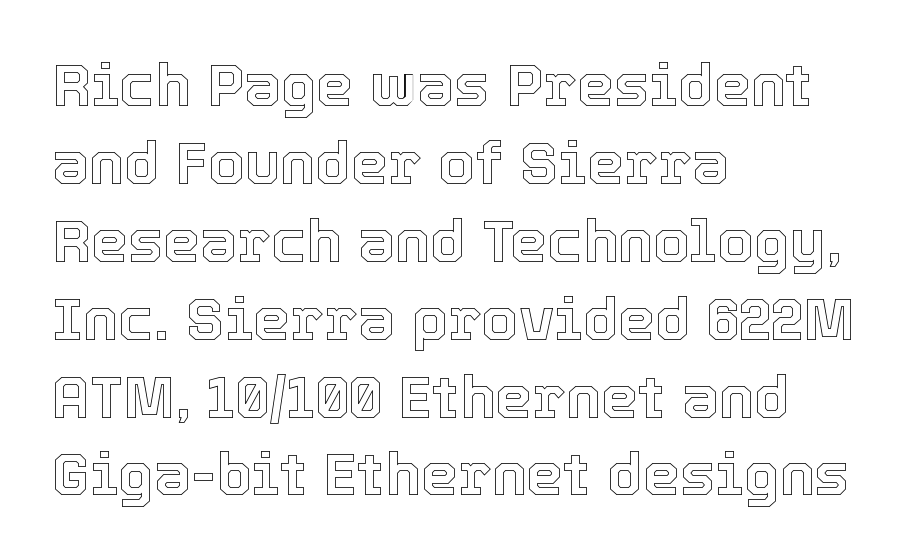
The image shows 59 px text type, upright; set left-aligned, normal line spacing (1.32x), normal letter spacing, not underlined; a medium x-height.
